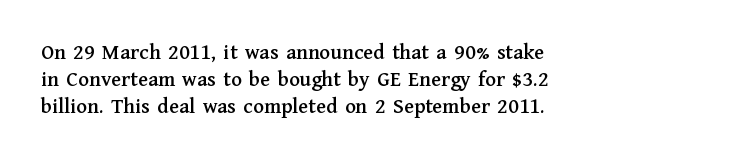
{"italic": "no", "underline": "no", "align": "left", "line_spacing_ratio": 1.22, "letter_spacing": "normal", "letter_spacing_em": 0.0, "glyph_px": 22}
